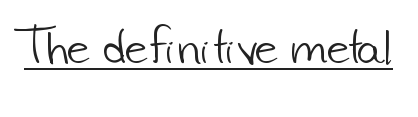
Q: Is the text bold? A: No.
Q: Is the typeface a serif or a sans-serif typeface? A: Sans-serif.
Q: Is the text underlined? A: Yes.
Q: Is the spacing between letters normal or unusually wide? A: Normal.
Q: Width (condensed, normal, or wide)? A: Normal.
Q: Stroke contrast? A: Low.
Q: x-height? A: Small.
Q: Monospaced? A: No.
